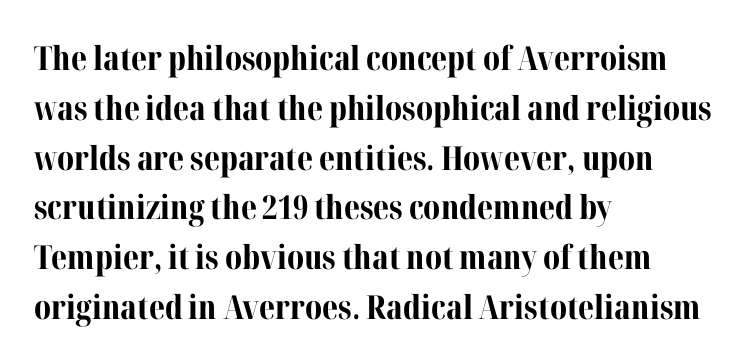
{"serif": "yes", "italic": "no", "bold": "yes", "weight": "bold", "width": "normal", "stroke_contrast": "medium", "x_height": "medium", "monospaced": "no", "underline": "no", "align": "left", "line_spacing": "normal", "line_spacing_ratio": 1.51, "letter_spacing": "normal", "letter_spacing_em": 0.0, "glyph_px": 33}
